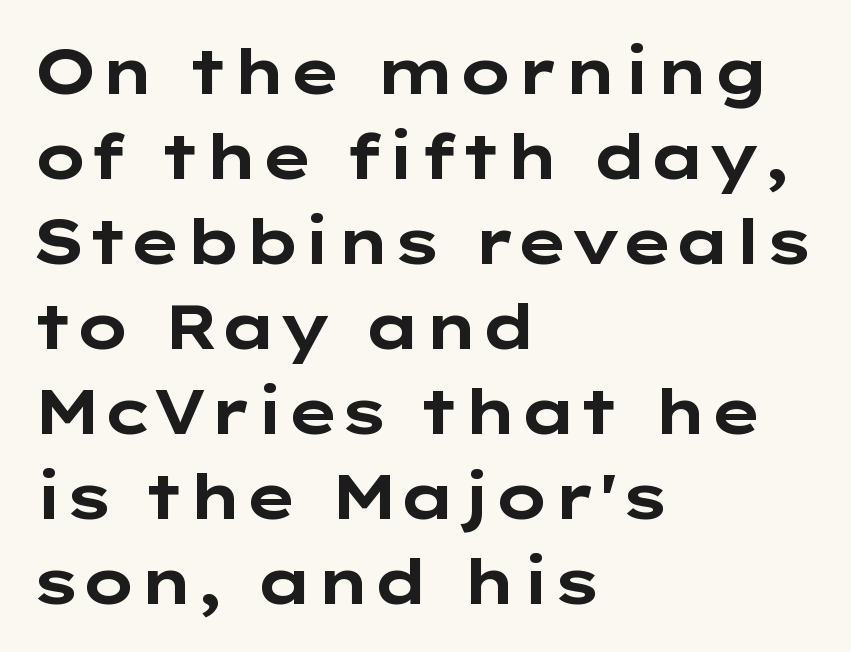
The image shows 62 px bold, wide sans-serif type, upright; set left-aligned, normal line spacing (1.37x), normal letter spacing, not underlined; low stroke contrast and a medium x-height.
